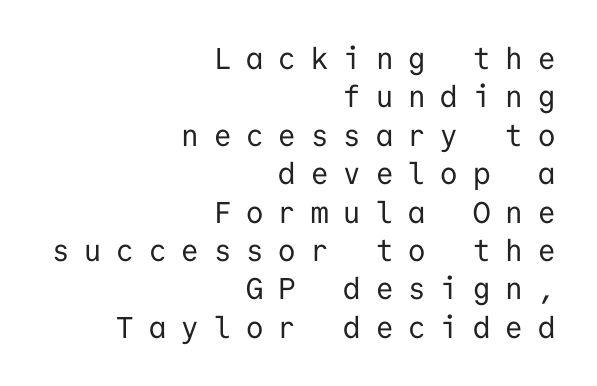
{"serif": "no", "italic": "no", "bold": "no", "weight": "regular", "width": "normal", "stroke_contrast": "low", "x_height": "medium", "monospaced": "yes", "underline": "no", "align": "right", "line_spacing": "normal", "line_spacing_ratio": 1.28, "letter_spacing": "wide", "letter_spacing_em": 0.5, "glyph_px": 30}
